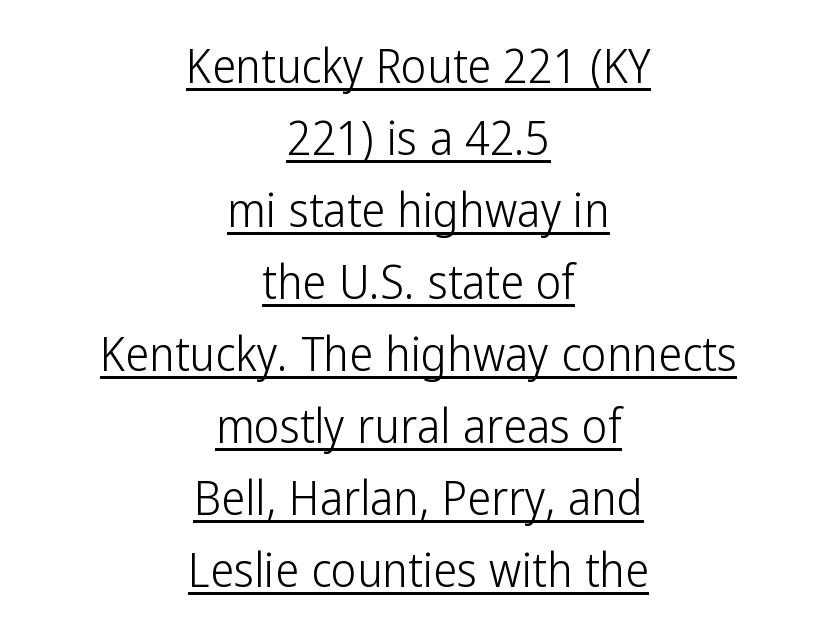
{"serif": "no", "italic": "no", "bold": "no", "weight": "light", "width": "condensed", "stroke_contrast": "low", "x_height": "medium", "monospaced": "no", "underline": "yes", "align": "center", "line_spacing": "normal", "line_spacing_ratio": 1.5, "letter_spacing": "normal", "letter_spacing_em": 0.0, "glyph_px": 48}
